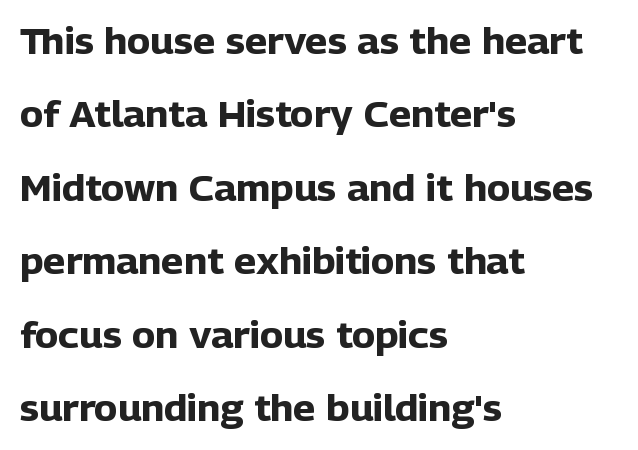
Q: Is the text bold? A: Yes.
Q: Is the text italic (slanted)? A: No, it is upright.
Q: Is the typeface a serif or a sans-serif typeface? A: Sans-serif.
Q: Is the text underlined? A: No.
Q: How is the paragraph aligned? A: Left-aligned.
Q: Is the spacing between letters normal or unusually wide? A: Normal.
Q: Is the spacing between lines tight, normal or loose? A: Loose.
Q: Width (condensed, normal, or wide)? A: Normal.
Q: Stroke contrast? A: Low.
Q: x-height? A: Medium.
Q: Monospaced? A: No.
